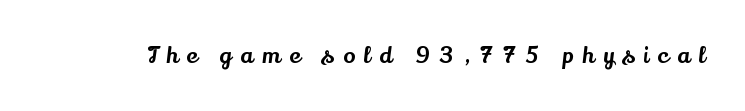
{"underline": "no", "letter_spacing": "wide", "letter_spacing_em": 0.42, "glyph_px": 22}
